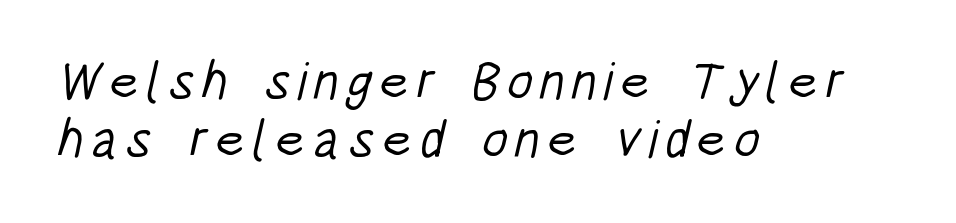
Stems here are at most as thick as an everyday book face. Observe the absence of serifs on each vertical stroke in this sample. Do the characters align in a grid? No, the font is proportional. Decoration check: the copy has no underline. The rendering anchors every line to the left-hand side.
